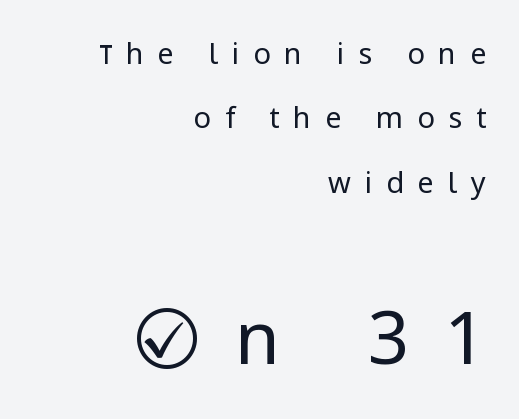
Q: Is the text bold? A: No.
Q: Is the text italic (slanted)? A: No, it is upright.
Q: Is the typeface a serif or a sans-serif typeface? A: Sans-serif.
Q: Is the text underlined? A: No.
Q: How is the paragraph aligned? A: Right-aligned.
Q: Is the spacing between letters normal or unusually wide? A: Unusually wide.
Q: Is the spacing between lines tight, normal or loose? A: Loose.
Q: Which block of text is set in a larger size, the first (top) or the second (bottom)? A: The second (bottom) one.
Q: Width (condensed, normal, or wide)? A: Normal.
Q: Stroke contrast? A: Low.
Q: x-height? A: Medium.
Q: Monospaced? A: No.
